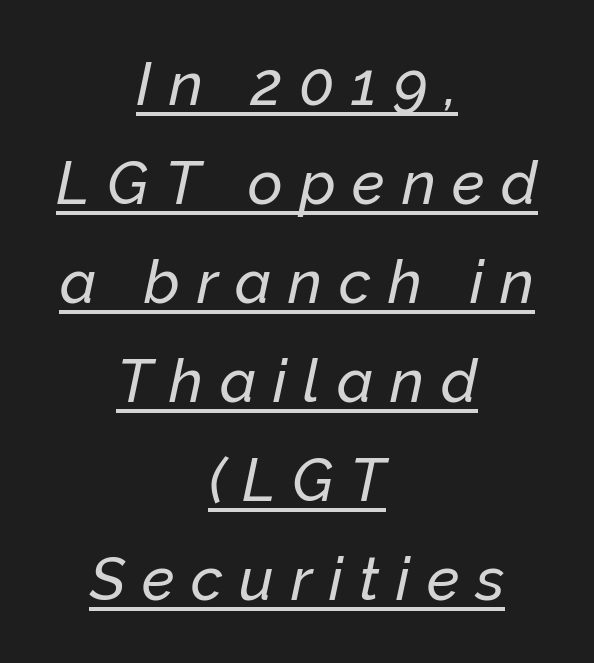
{"italic": "yes", "lean": "right", "slant_degrees": 12, "width": "normal", "stroke_contrast": "low", "x_height": "medium", "monospaced": "no", "underline": "yes", "align": "center", "line_spacing": "normal", "line_spacing_ratio": 1.65, "letter_spacing": "wide", "letter_spacing_em": 0.28, "glyph_px": 60}
